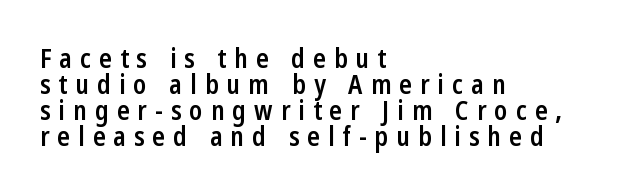
Q: Is the text bold? A: Semi-bold.
Q: Is the text italic (slanted)? A: No, it is upright.
Q: Is the text underlined? A: No.
Q: How is the paragraph aligned? A: Left-aligned.
Q: Is the spacing between letters normal or unusually wide? A: Unusually wide.
Q: Is the spacing between lines tight, normal or loose? A: Tight.
